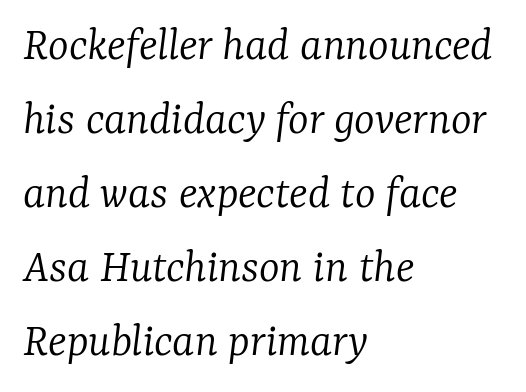
Q: Is the text bold? A: No.
Q: Is the text italic (slanted)? A: Yes, it leans right by about 7 degrees.
Q: Is the typeface a serif or a sans-serif typeface? A: Serif.
Q: Is the text underlined? A: No.
Q: How is the paragraph aligned? A: Left-aligned.
Q: Is the spacing between letters normal or unusually wide? A: Normal.
Q: Is the spacing between lines tight, normal or loose? A: Normal.
Q: Width (condensed, normal, or wide)? A: Normal.
Q: Stroke contrast? A: Low.
Q: x-height? A: Medium.
Q: Monospaced? A: No.
